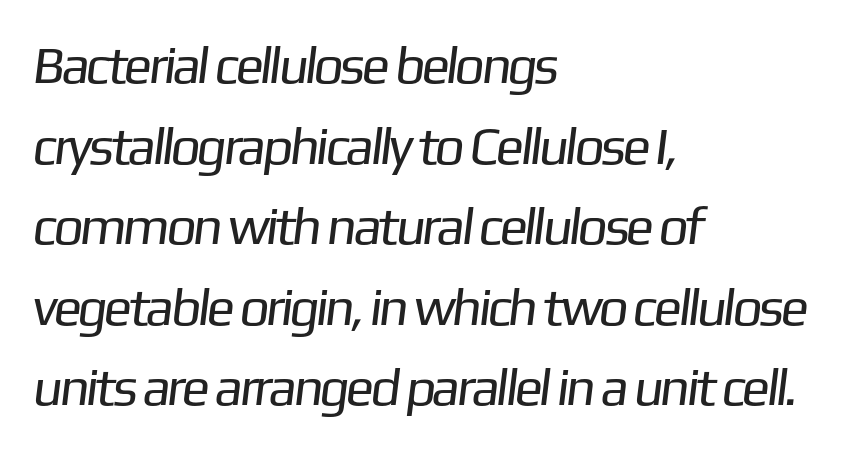
One glance says typical: line gaps are just what's usual. Observe the ordinary spacing: letters are neighbours, not strangers. Lines of text with bare space underneath. You could not count columns in this text — the font is proportionally spaced.
